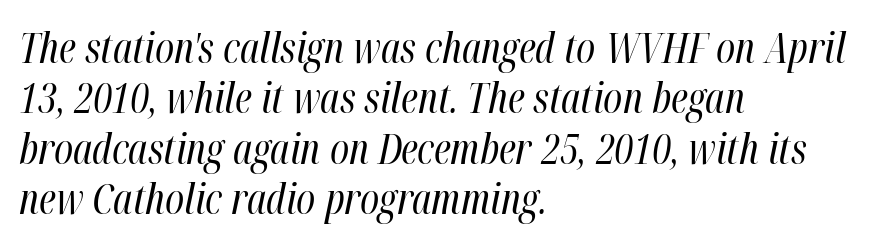
Decoration check: the copy has no underline. Visually the block forms a straight wall on the left and a jagged coastline on the right. No heavy texture on the line: the type isn't bold. Nothing unusual about the tracking: characters are spaced as the font intends. Proportional: the letters do not fall into vertical columns.
